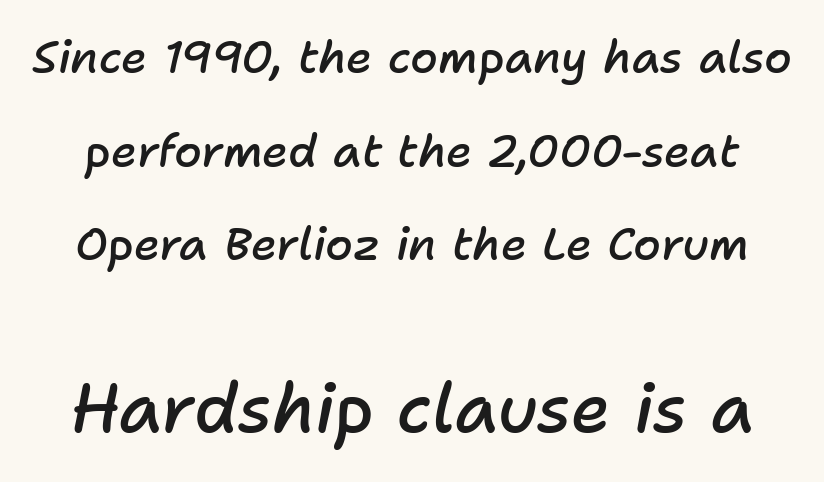
Widely set lines give the paragraph a tall, airy silhouette. The strip under each line holds only bare page. Standard letterfit; no display-style spreading of the glyphs. Caption: upper text group reduced, lower text group enlarged.
